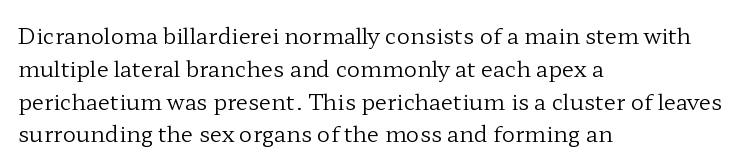
Descender tails drop into unmarked territory. Vertically, the passage feels balanced, rows spaced as you'd expect. The typesetter chose a ragged-right arrangement here. The typography opts for an upright posture over an oblique one. The rendering keeps characters at their native spacing. Stroke mass is kept to a normal reading level or below.
